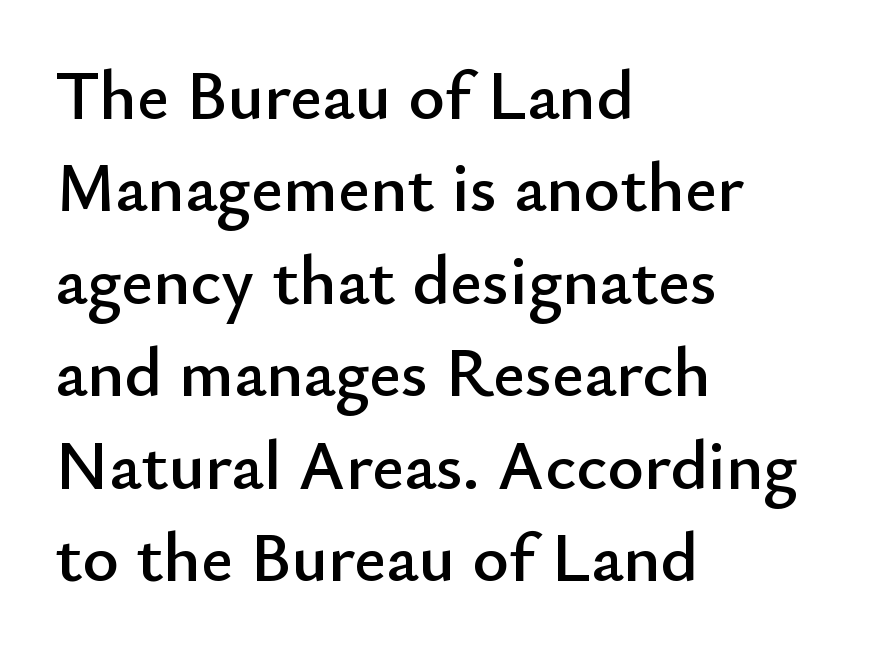
The zone under the glyphs is completely vacant. Italic: no, the glyphs are upright roman. These lines are rendered in a variable-pitch font. Words appear dense and cohesive because spacing is normal. A normal amount of white space separates one row of letters from the next. Short and long lines alike share a common starting point at left.
